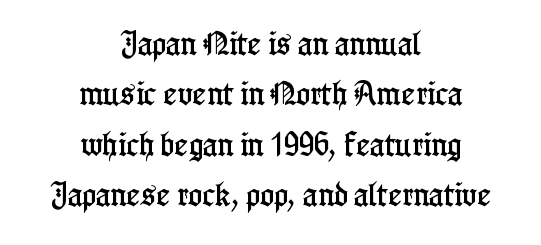
No italicization has been applied; the sample stays upright. Compared with a flush-left layout, this one balances lines on the center instead. A clean baseline with only descenders dipping below it. Notice the wide empty band between every row — that's loose leading.
